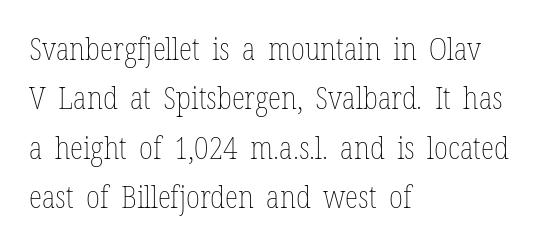
Q: Is the text bold? A: No.
Q: Is the text italic (slanted)? A: No, it is upright.
Q: Is the text underlined? A: No.
Q: How is the paragraph aligned? A: Left-aligned.
Q: Is the spacing between letters normal or unusually wide? A: Normal.
Q: Is the spacing between lines tight, normal or loose? A: Normal.
Q: Width (condensed, normal, or wide)? A: Condensed.
Q: Stroke contrast? A: Low.
Q: x-height? A: Medium.
Q: Monospaced? A: No.
